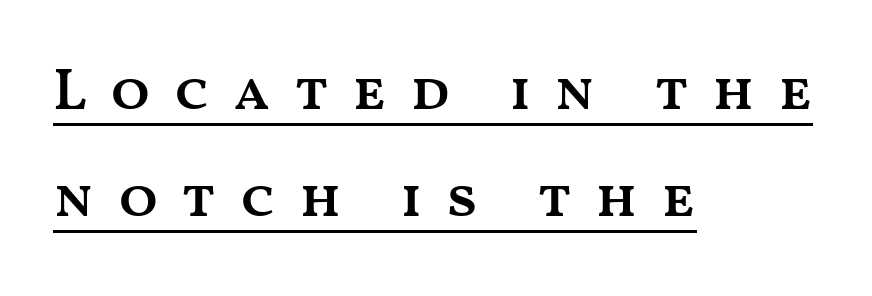
Tracking here is generous; glyphs stand well apart from one another. Do the letters lean? They stand straight. Short and long lines alike share a common starting point at left. The lettering is marked with a stroke running underneath it. A typesetter would call this proportional, since set widths differ per character.
